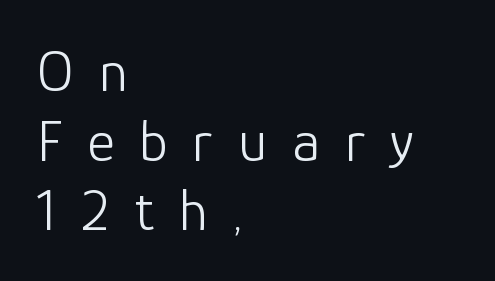
The type sits square on the baseline with zero lean. Proportional: the letters do not fall into vertical columns. Glance below the letters and you will spot only blank space. The gaps between neighbouring characters are conspicuously large. Which margin do the lines hug? The left one — the right edge is uneven.
